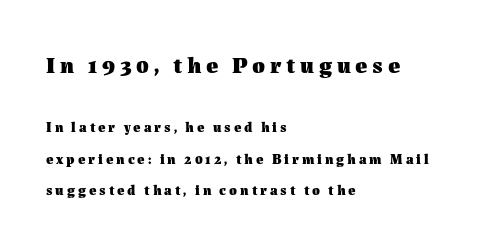
The space beneath each line is pristine and unruled. The compositor pushed each line to the left boundary. Caption: upper text group enlarged, lower text group reduced. Summary of weight: heavy, a full bold. The font's upright variant was chosen for this text.
